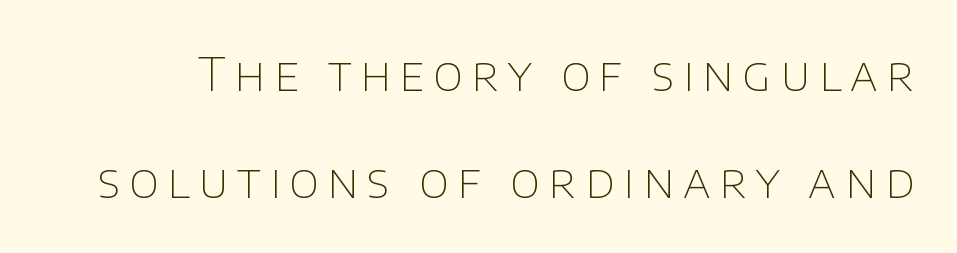
{"serif": "no", "italic": "no", "bold": "no", "weight": "thin", "width": "normal", "stroke_contrast": "low", "x_height": "large", "monospaced": "no", "underline": "no", "line_spacing": "loose", "line_spacing_ratio": 2.33, "glyph_px": 46}
